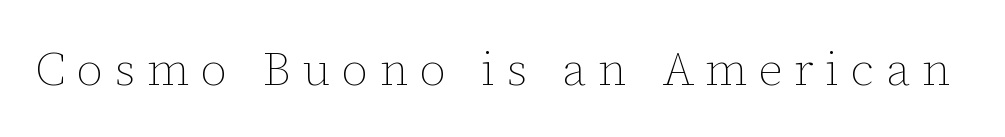
Q: Is the text bold? A: No.
Q: Is the text italic (slanted)? A: No, it is upright.
Q: Is the text underlined? A: No.
Q: Is the spacing between letters normal or unusually wide? A: Unusually wide.
Q: Width (condensed, normal, or wide)? A: Normal.
Q: Stroke contrast? A: Low.
Q: x-height? A: Medium.
Q: Monospaced? A: No.
